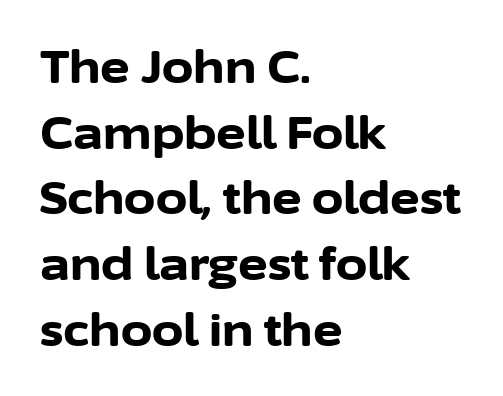
Q: Is the text bold? A: Yes.
Q: Is the text italic (slanted)? A: No, it is upright.
Q: Is the typeface a serif or a sans-serif typeface? A: Sans-serif.
Q: Is the text underlined? A: No.
Q: How is the paragraph aligned? A: Left-aligned.
Q: Is the spacing between letters normal or unusually wide? A: Normal.
Q: Is the spacing between lines tight, normal or loose? A: Normal.
Q: Width (condensed, normal, or wide)? A: Normal.
Q: Stroke contrast? A: Low.
Q: x-height? A: Medium.
Q: Monospaced? A: No.
